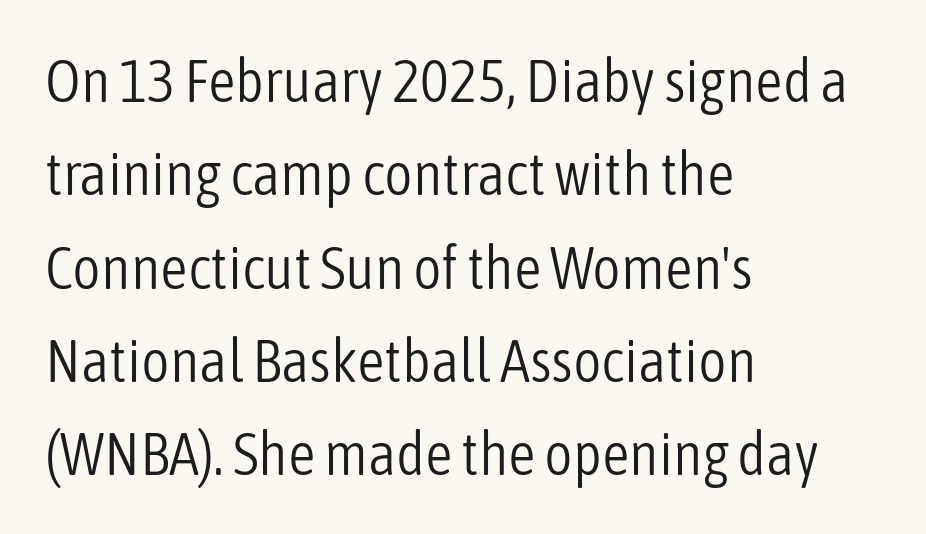
The image shows 61 px light, condensed sans-serif type, upright; set left-aligned, normal line spacing (1.53x), normal letter spacing, not underlined; low stroke contrast and a medium x-height.
